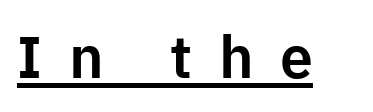
The rendering shows plain stroke endings on the letterforms — a sans-serif design. These lines are rendered in a variable-pitch font. Emphasis is given by a line drawn under the lettering. Tracking here is generous; glyphs stand well apart from one another.
